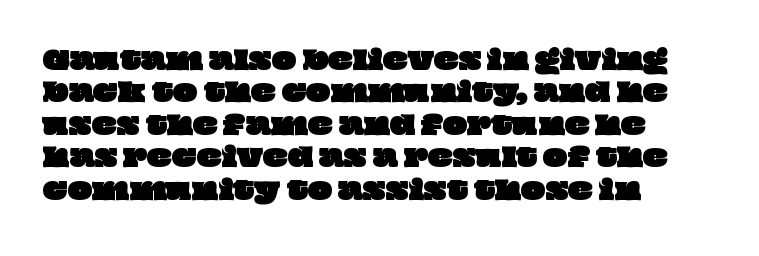
Tracking here is standard; glyphs follow each other at the usual distance. Check the space under the baseline: it is left empty. The lines in this sample share a left origin and differ only in where they stop. Horizontal bands of white between lines are of average thickness.
